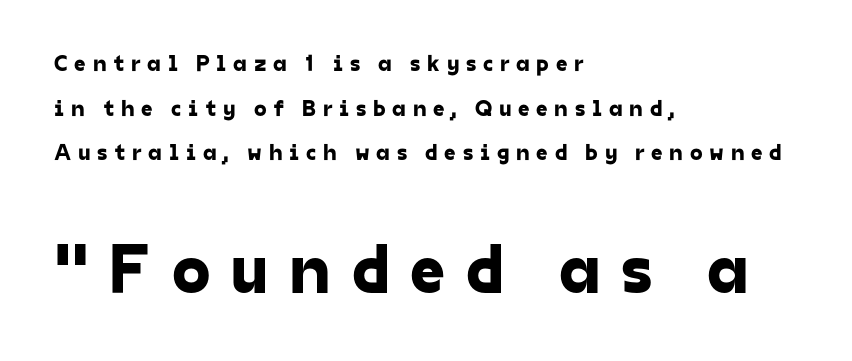
The image shows 70 px sans-serif type; set left-aligned, loose line spacing (1.94x), unusually wide letter spacing (+0.29 em), not underlined; the second (bottom) block is 3.04x larger; low stroke contrast and a medium x-height.
